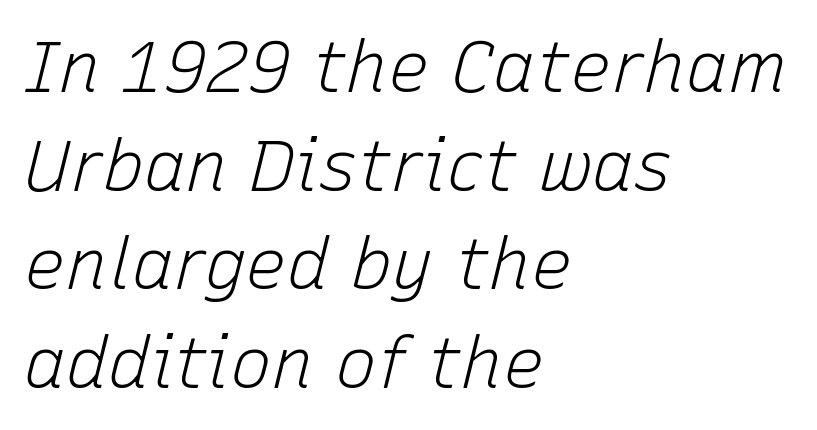
{"italic": "yes", "lean": "right", "slant_degrees": 15, "bold": "no", "weight": "light", "width": "normal", "stroke_contrast": "low", "x_height": "medium", "monospaced": "no", "underline": "no", "align": "left", "line_spacing": "normal", "line_spacing_ratio": 1.41, "letter_spacing": "normal", "letter_spacing_em": 0.0, "glyph_px": 70}
